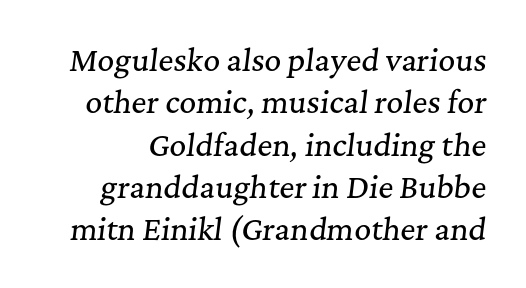
The image shows 29 px serif type, italic (leaning right); set normal line spacing (1.46x), normal letter spacing, not underlined; medium stroke contrast and a medium x-height.
